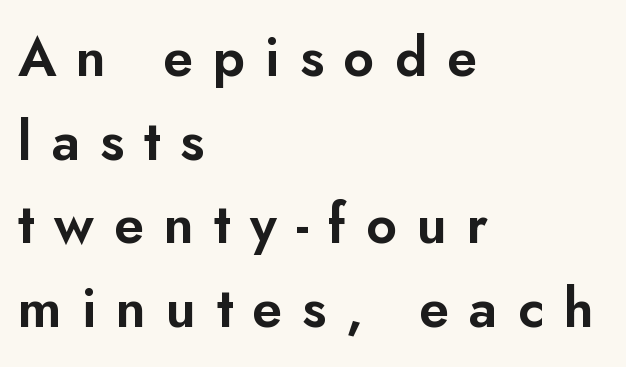
{"serif": "no", "italic": "no", "width": "normal", "stroke_contrast": "low", "x_height": "small", "monospaced": "no", "underline": "no", "align": "left", "line_spacing": "normal", "line_spacing_ratio": 1.55, "letter_spacing": "wide", "letter_spacing_em": 0.37, "glyph_px": 54}
